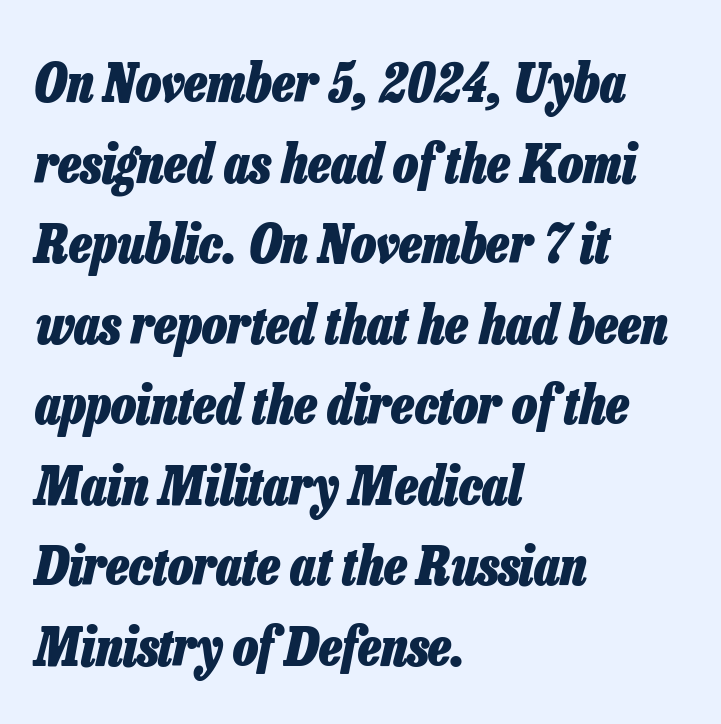
Q: Is the text bold? A: Yes.
Q: Is the text italic (slanted)? A: Yes, it leans right by about 13 degrees.
Q: Is the text underlined? A: No.
Q: How is the paragraph aligned? A: Left-aligned.
Q: Is the spacing between letters normal or unusually wide? A: Normal.
Q: Is the spacing between lines tight, normal or loose? A: Normal.
Q: Width (condensed, normal, or wide)? A: Condensed.
Q: Stroke contrast? A: Low.
Q: x-height? A: Medium.
Q: Monospaced? A: No.
